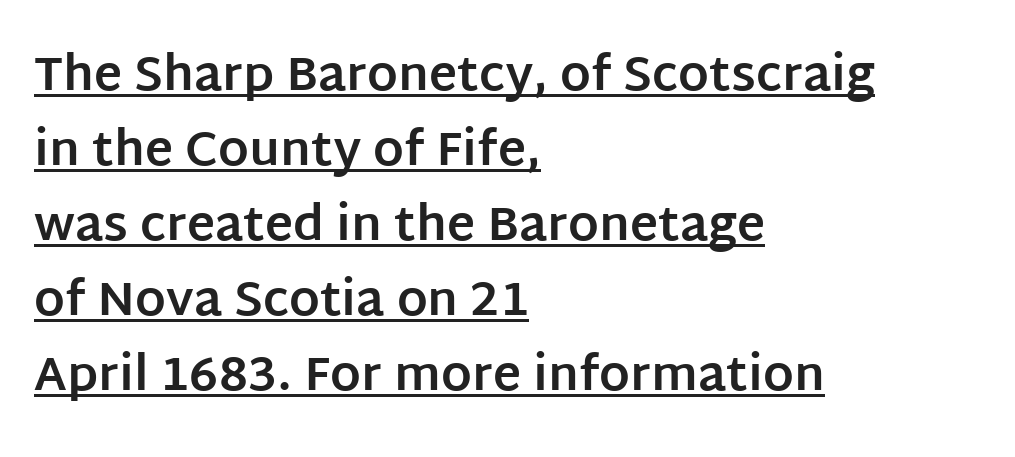
These lines keep a tight, regular rhythm from letter to letter. The typesetter chose a ragged-right arrangement here. Evenly set lines give the paragraph a standard silhouette. As a designer I'd log this as weight 700, bold. Note: no serifs on the glyphs. Underline: present.
